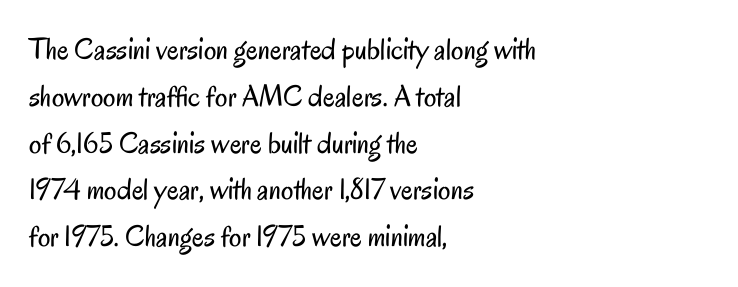
Q: Is the text bold? A: No.
Q: Is the text italic (slanted)? A: No, it is upright.
Q: Is the typeface a serif or a sans-serif typeface? A: Sans-serif.
Q: Is the text underlined? A: No.
Q: How is the paragraph aligned? A: Left-aligned.
Q: Is the spacing between letters normal or unusually wide? A: Normal.
Q: Is the spacing between lines tight, normal or loose? A: Normal.
Q: Width (condensed, normal, or wide)? A: Condensed.
Q: Stroke contrast? A: Low.
Q: x-height? A: Small.
Q: Monospaced? A: No.
